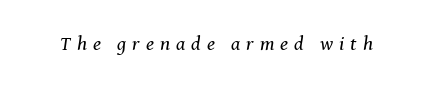
The image shows 20 px text type, italic (leaning right); set unusually wide letter spacing (+0.3 em), not underlined.
